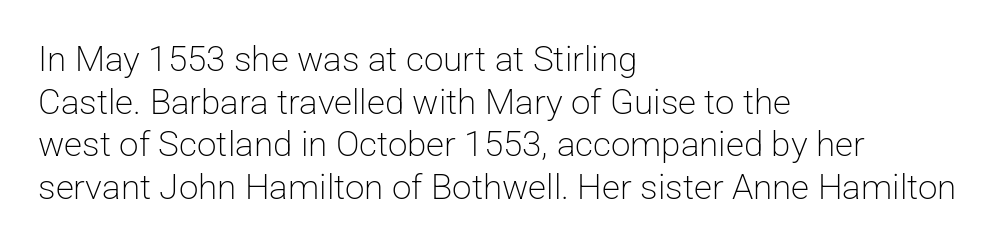
The image shows 35 px light sans-serif type, upright; set left-aligned, line spacing 1.22x, normal letter spacing, not underlined; low stroke contrast and a medium x-height.
